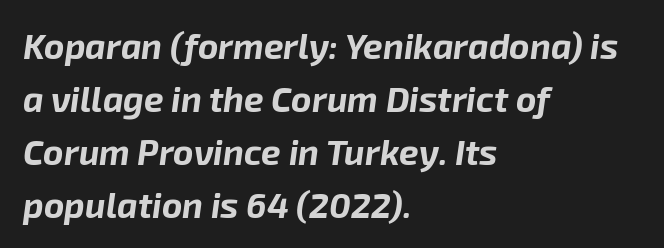
The passage shown leans; its letterforms are oblique. The foot of each line stays bare and open. Line spacing here is normal. Is this a fixed-width face? No — the glyphs have proportional, varying widths.
